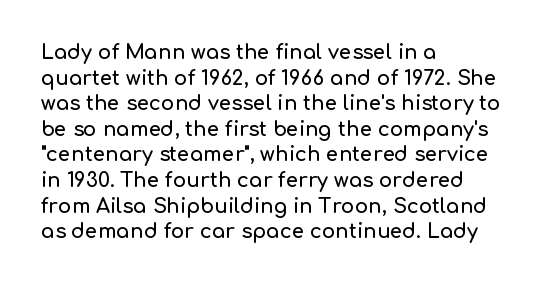
The image shows 20 px text type, upright; set left-aligned, normal line spacing (1.28x), normal letter spacing, not underlined.
